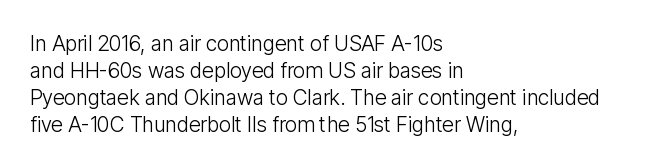
{"italic": "no", "bold": "no", "underline": "no", "align": "left", "line_spacing": "normal", "line_spacing_ratio": 1.28, "letter_spacing": "normal", "letter_spacing_em": 0.0, "glyph_px": 21}
